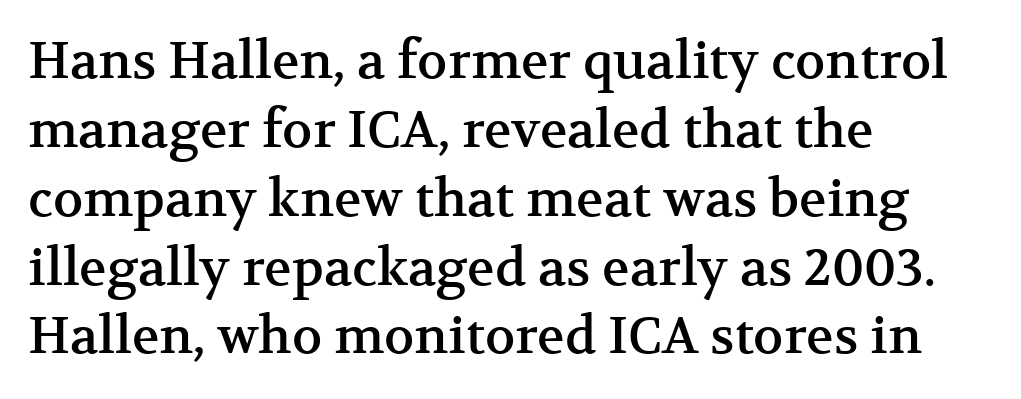
Q: Is the text italic (slanted)? A: No, it is upright.
Q: Is the typeface a serif or a sans-serif typeface? A: Serif.
Q: Is the text underlined? A: No.
Q: How is the paragraph aligned? A: Left-aligned.
Q: Is the spacing between letters normal or unusually wide? A: Normal.
Q: Is the spacing between lines tight, normal or loose? A: Normal.
Q: Width (condensed, normal, or wide)? A: Normal.
Q: Stroke contrast? A: Medium.
Q: x-height? A: Medium.
Q: Monospaced? A: No.
